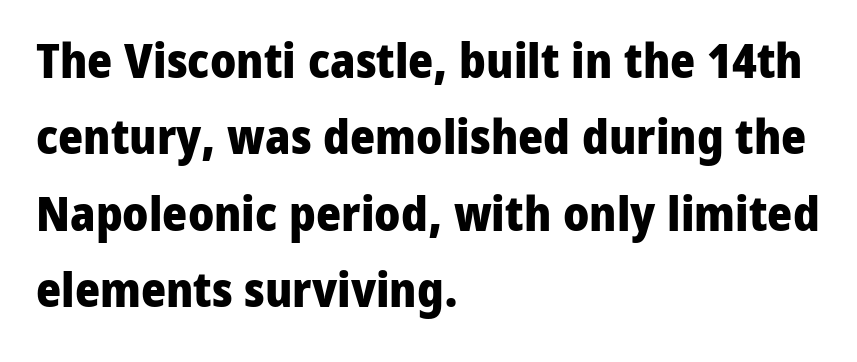
The image shows 48 px heavy sans-serif type, upright; set left-aligned, normal line spacing (1.59x), normal letter spacing, not underlined; low stroke contrast and a medium x-height.
